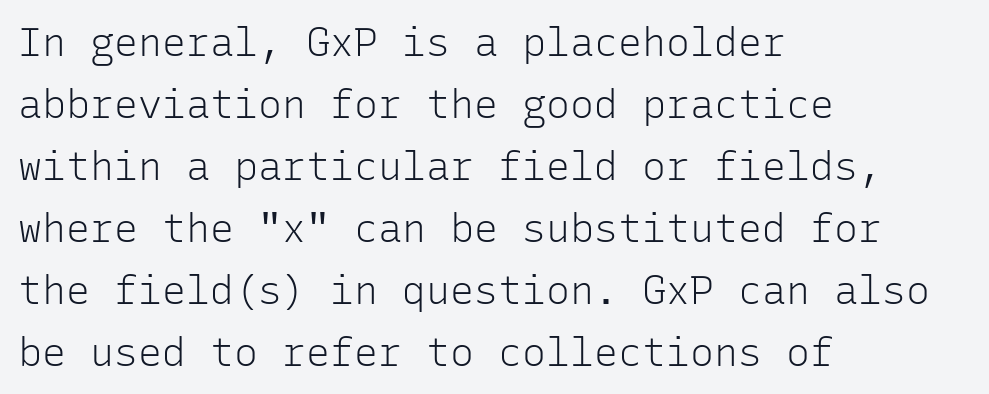
The image shows 40 px light sans-serif type, upright, monospaced; set left-aligned, normal line spacing (1.55x), normal letter spacing, not underlined; low stroke contrast and a medium x-height.
